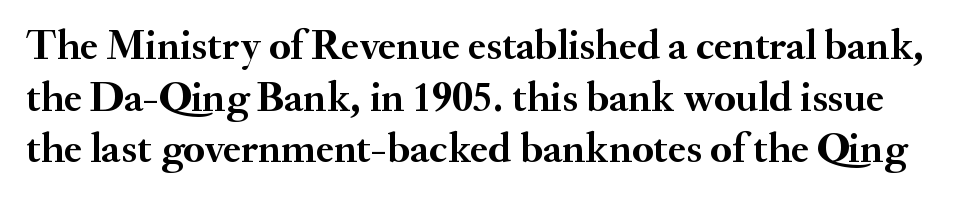
The image shows 43 px semibold serif type, upright; set line spacing 1.2x, normal letter spacing, not underlined; medium stroke contrast and a small x-height.
